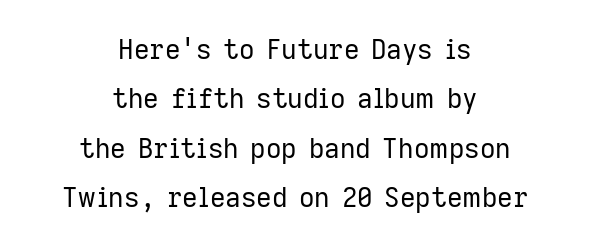
The image shows 27 px text type, upright; set centered, line spacing 1.83x, normal letter spacing, not underlined.
